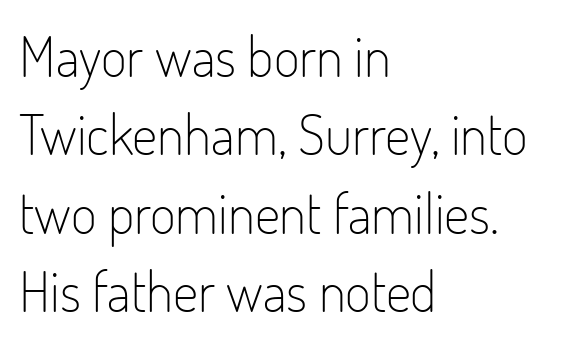
The image shows 56 px light, condensed sans-serif type, upright; set left-aligned, normal line spacing (1.4x), normal letter spacing, not underlined; low stroke contrast and a small x-height.
